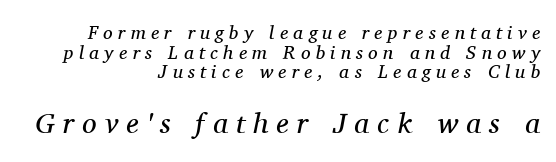
Varying glyph widths throughout — classic text-font behaviour. The letters are slanted; this is an italic face. Descenders are the only things crossing below the line. In this sample the second text group is rendered at the bigger scale. Look at the tracking — it's clearly loosened, letters drifting apart. Unbolded letterforms with no extra heft.
